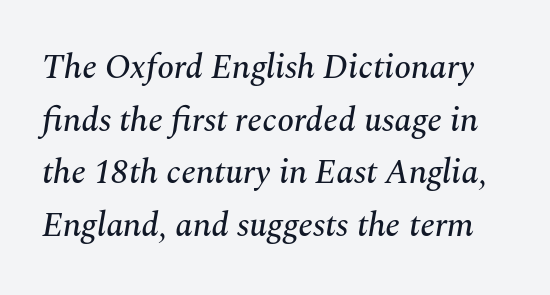
{"serif": "yes", "italic": "yes", "lean": "right", "slant_degrees": 10, "width": "normal", "stroke_contrast": "medium", "x_height": "medium", "monospaced": "no", "underline": "no", "line_spacing": "normal", "line_spacing_ratio": 1.55, "letter_spacing": "normal", "letter_spacing_em": 0.0, "glyph_px": 34}
